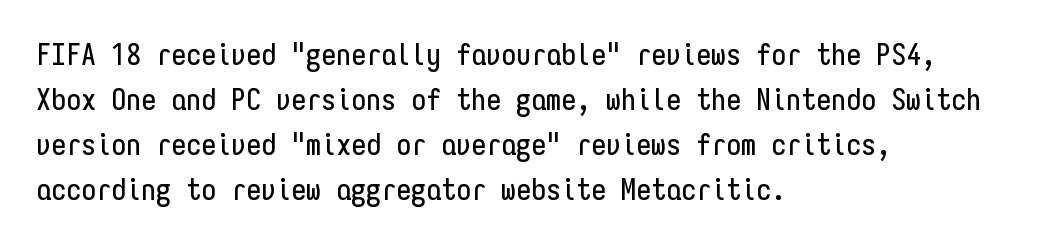
The image shows 30 px condensed sans-serif type, upright, monospaced; set left-aligned, normal line spacing (1.5x), normal letter spacing, not underlined; low stroke contrast and a medium x-height.
